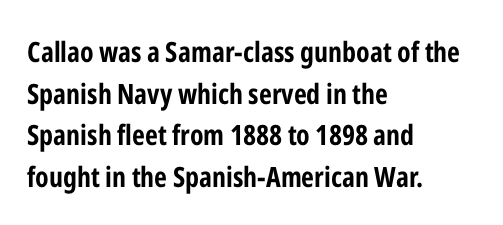
A student would call this left alignment; a typographer would say flush left, rag right. Quick note: underline off. The gaps between neighbouring characters are ordinary and unremarkable. Ascenders rise straight up at ninety degrees.
